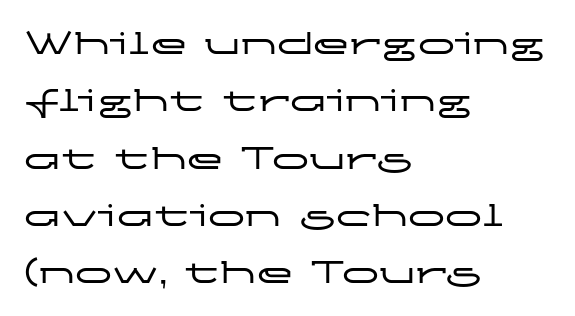
{"serif": "no", "italic": "no", "width": "wide", "stroke_contrast": "low", "x_height": "medium", "monospaced": "no", "underline": "no", "align": "left", "line_spacing": "normal", "line_spacing_ratio": 1.55, "letter_spacing": "normal", "letter_spacing_em": 0.0, "glyph_px": 37}
